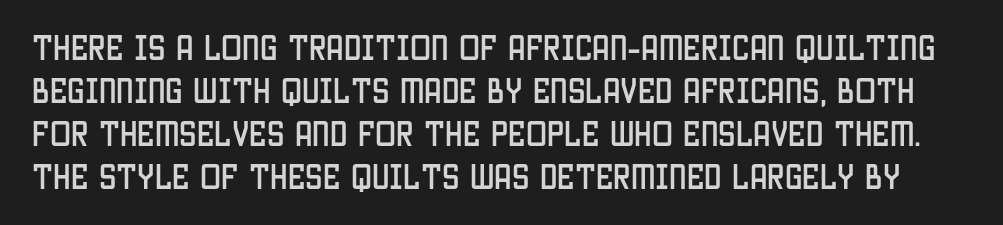
The image shows 28 px condensed sans-serif type, upright; set normal line spacing (1.53x), normal letter spacing, not underlined; low stroke contrast and a large x-height.
